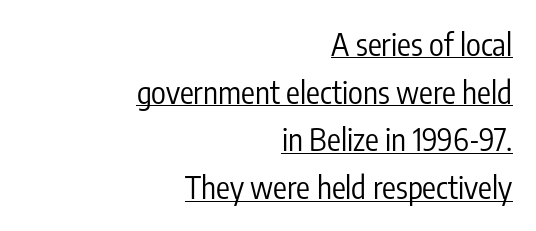
The image shows 31 px regular-weight, condensed sans-serif type, upright; set right-aligned, normal line spacing (1.54x), normal letter spacing, underlined; low stroke contrast and a medium x-height.
